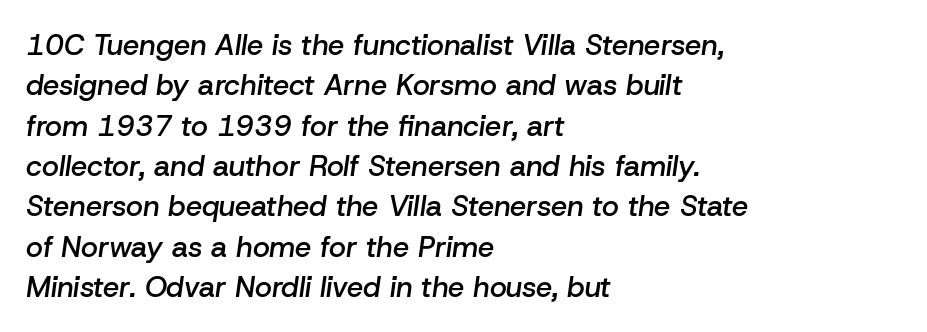
{"italic": "yes", "lean": "right", "slant_degrees": 8, "bold": "semi", "weight": "semibold", "width": "normal", "stroke_contrast": "low", "x_height": "medium", "monospaced": "no", "underline": "no", "align": "left", "line_spacing": "normal", "line_spacing_ratio": 1.39, "letter_spacing": "normal", "letter_spacing_em": 0.0, "glyph_px": 29}
